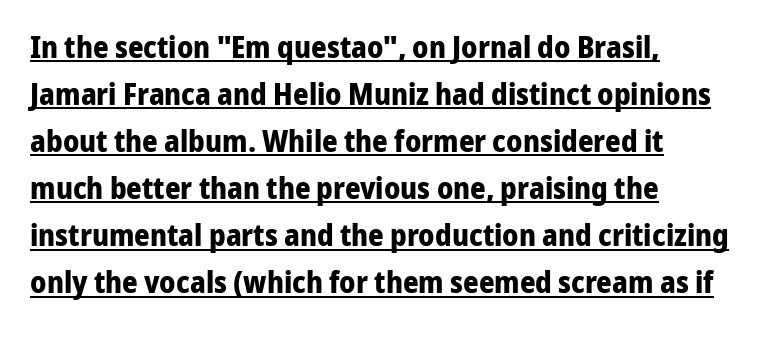
Q: Is the text bold? A: Yes.
Q: Is the text italic (slanted)? A: No, it is upright.
Q: Is the typeface a serif or a sans-serif typeface? A: Sans-serif.
Q: Is the text underlined? A: Yes.
Q: How is the paragraph aligned? A: Left-aligned.
Q: Is the spacing between letters normal or unusually wide? A: Normal.
Q: Is the spacing between lines tight, normal or loose? A: Normal.
Q: Width (condensed, normal, or wide)? A: Normal.
Q: Stroke contrast? A: Low.
Q: x-height? A: Medium.
Q: Monospaced? A: No.
